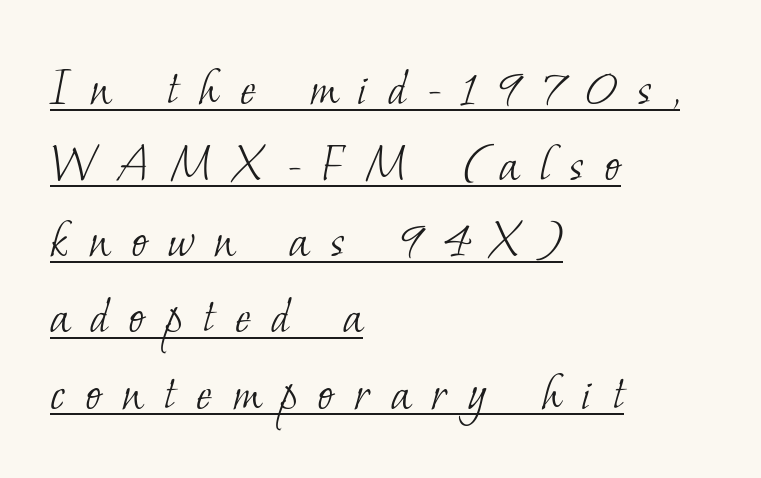
{"serif": "yes", "bold": "no", "weight": "light", "width": "normal", "stroke_contrast": "low", "x_height": "small", "monospaced": "no", "underline": "yes", "align": "left", "line_spacing": "normal", "line_spacing_ratio": 1.41, "letter_spacing": "wide", "letter_spacing_em": 0.38, "glyph_px": 54}
